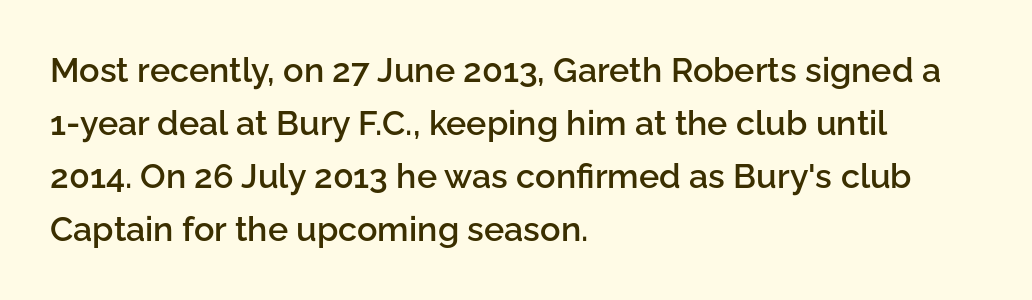
Q: Is the text bold? A: Semi-bold.
Q: Is the text italic (slanted)? A: No, it is upright.
Q: Is the typeface a serif or a sans-serif typeface? A: Sans-serif.
Q: Is the text underlined? A: No.
Q: How is the paragraph aligned? A: Left-aligned.
Q: Is the spacing between letters normal or unusually wide? A: Normal.
Q: Is the spacing between lines tight, normal or loose? A: Normal.
Q: Width (condensed, normal, or wide)? A: Normal.
Q: Stroke contrast? A: Low.
Q: x-height? A: Medium.
Q: Monospaced? A: No.
